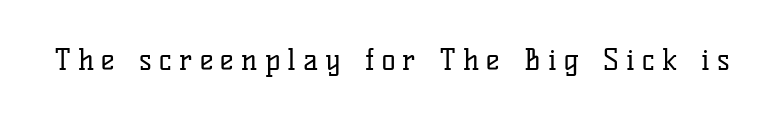
{"serif": "yes", "italic": "no", "bold": "no", "weight": "regular", "width": "normal", "stroke_contrast": "low", "x_height": "medium", "monospaced": "no", "underline": "no", "letter_spacing": "wide", "letter_spacing_em": 0.25, "glyph_px": 29}
